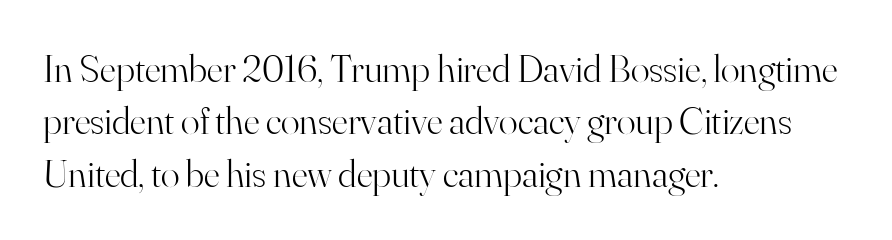
{"serif": "yes", "italic": "no", "bold": "no", "weight": "light", "width": "normal", "stroke_contrast": "high", "x_height": "small", "monospaced": "no", "underline": "no", "align": "left", "line_spacing": "normal", "line_spacing_ratio": 1.34, "letter_spacing": "normal", "letter_spacing_em": 0.0, "glyph_px": 39}
